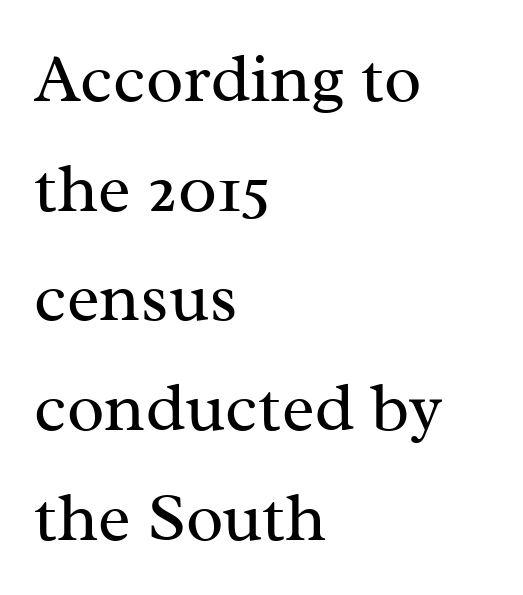
Q: Is the text bold? A: No.
Q: Is the text italic (slanted)? A: No, it is upright.
Q: Is the typeface a serif or a sans-serif typeface? A: Serif.
Q: Is the text underlined? A: No.
Q: How is the paragraph aligned? A: Left-aligned.
Q: Is the spacing between letters normal or unusually wide? A: Normal.
Q: Is the spacing between lines tight, normal or loose? A: Normal.
Q: Width (condensed, normal, or wide)? A: Normal.
Q: Stroke contrast? A: Medium.
Q: x-height? A: Medium.
Q: Monospaced? A: No.
